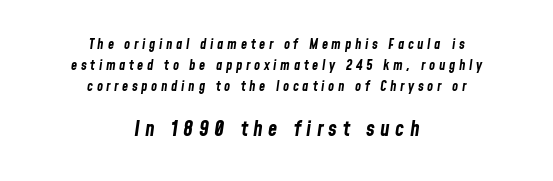
Q: Is the text bold? A: Yes.
Q: Is the text italic (slanted)? A: Yes, it leans right by about 8 degrees.
Q: Is the text underlined? A: No.
Q: How is the paragraph aligned? A: Centered.
Q: Is the spacing between letters normal or unusually wide? A: Unusually wide.
Q: Is the spacing between lines tight, normal or loose? A: Normal.
Q: Which block of text is set in a larger size, the first (top) or the second (bottom)? A: The second (bottom) one.
